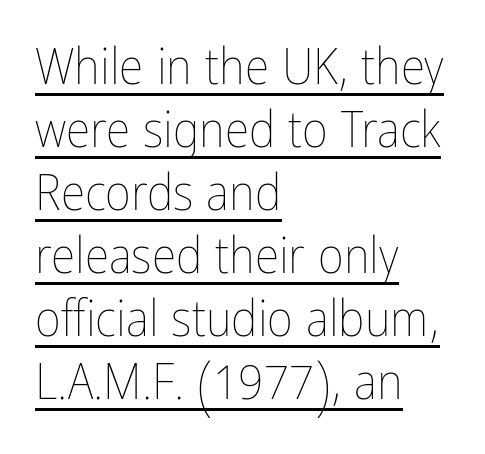
{"italic": "no", "bold": "no", "weight": "thin", "width": "condensed", "stroke_contrast": "low", "x_height": "medium", "monospaced": "no", "underline": "yes", "align": "left", "line_spacing": "normal", "line_spacing_ratio": 1.26, "letter_spacing": "normal", "letter_spacing_em": 0.0, "glyph_px": 50}
